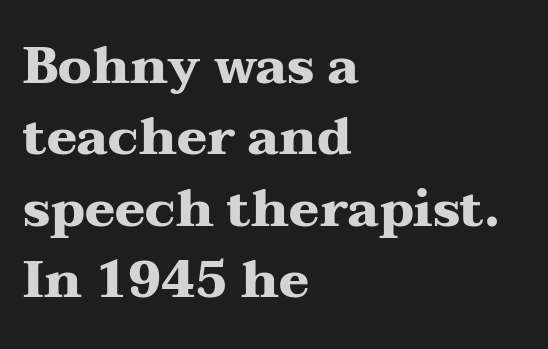
{"serif": "yes", "italic": "no", "bold": "yes", "weight": "heavy", "width": "wide", "stroke_contrast": "medium", "x_height": "medium", "monospaced": "no", "underline": "no", "align": "left", "line_spacing": "normal", "line_spacing_ratio": 1.4, "letter_spacing": "normal", "letter_spacing_em": 0.0, "glyph_px": 51}
